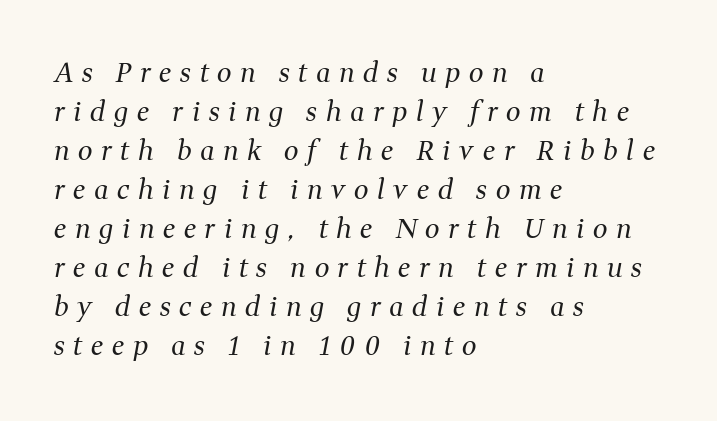
{"italic": "yes", "lean": "right", "slant_degrees": 11, "bold": "no", "underline": "no", "align": "left", "line_spacing": "normal", "line_spacing_ratio": 1.5, "letter_spacing": "wide", "letter_spacing_em": 0.33, "glyph_px": 26}
